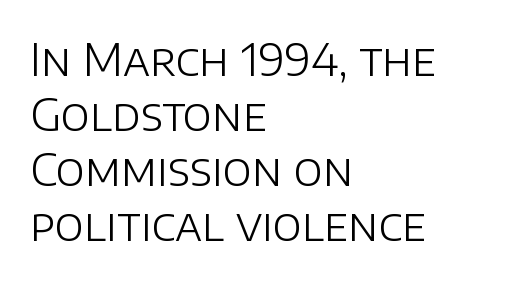
The image shows 44 px light sans-serif type, upright; set left-aligned, normal line spacing (1.25x), normal letter spacing, not underlined; low stroke contrast and a large x-height.
